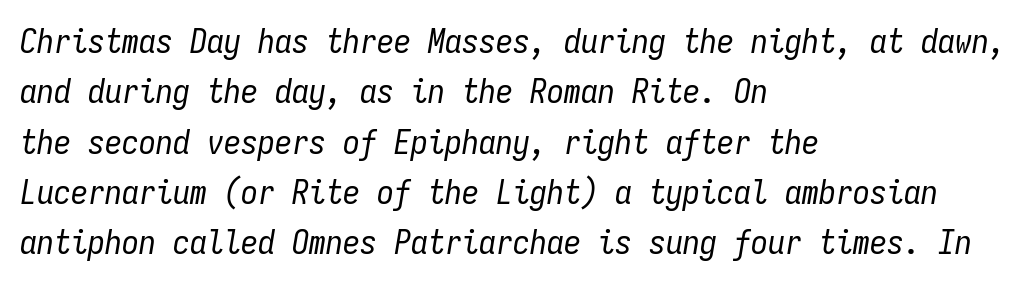
The space beneath each line is pristine and unruled. The rendering keeps characters at their native spacing. Is the block centered? No — it sits flush against the left margin. Regarding leading, the lines here are spaced in the standard way. Summary of weight: not heavy and not bold. Yep, that's italic — everything's leaning.
